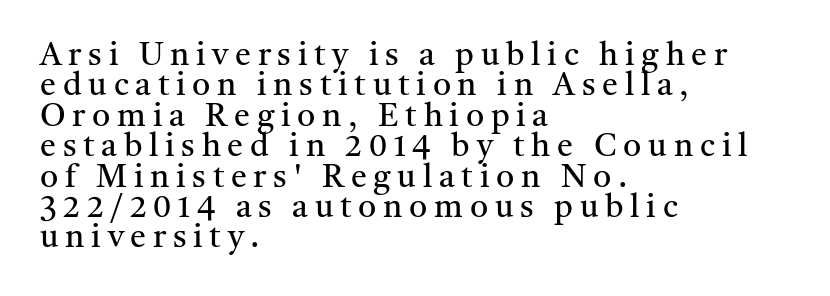
The image shows 32 px regular-weight serif type, upright; set left-aligned, tight line spacing (0.95x), unusually wide letter spacing (+0.21 em), not underlined; medium stroke contrast and a medium x-height.
